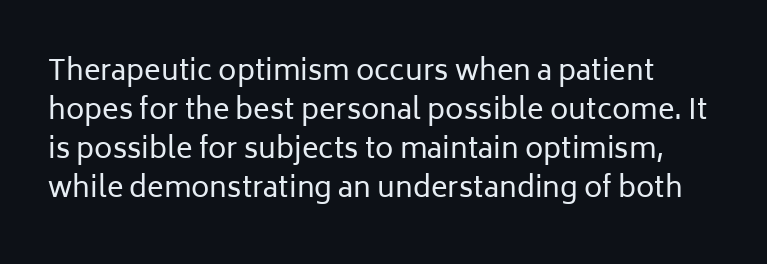
Nothing heavy about these letters — not bold at all. Compared with typical body copy, the letter spacing here is the same. This sample uses a sans-serif face. Evenly set lines give the paragraph a standard silhouette.
